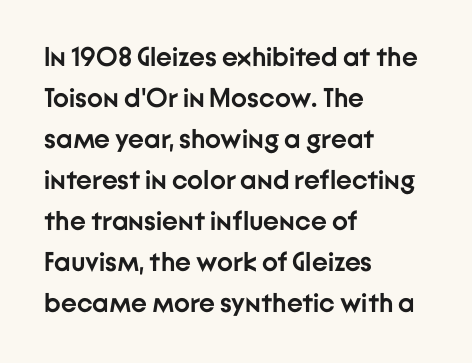
Q: Is the text bold? A: Yes.
Q: Is the text italic (slanted)? A: No, it is upright.
Q: Is the text underlined? A: No.
Q: How is the paragraph aligned? A: Left-aligned.
Q: Is the spacing between letters normal or unusually wide? A: Normal.
Q: Is the spacing between lines tight, normal or loose? A: Normal.
